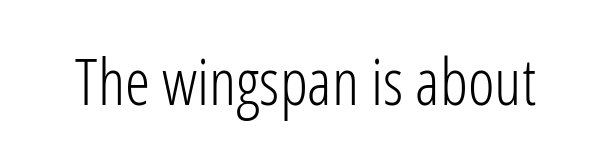
The image shows 64 px light, condensed sans-serif type, upright; set normal letter spacing, not underlined; low stroke contrast and a medium x-height.
